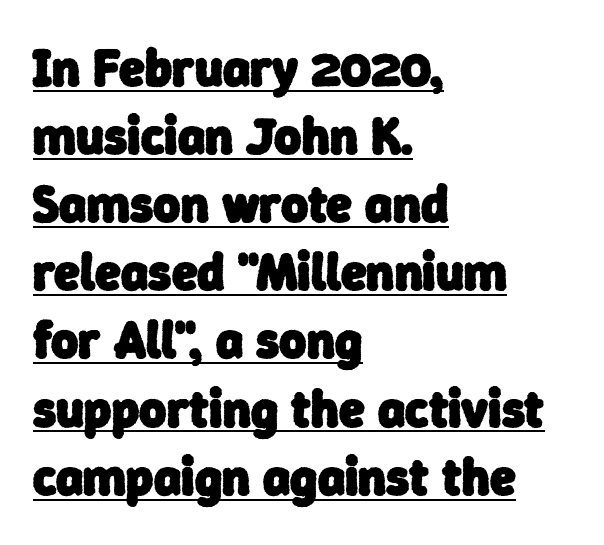
The image shows 52 px heavy sans-serif type; set left-aligned, normal line spacing (1.31x), normal letter spacing, underlined; low stroke contrast and a medium x-height.
